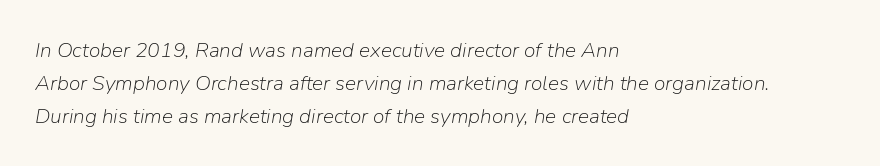
Q: Is the text bold? A: No.
Q: Is the text italic (slanted)? A: Yes, it leans right by about 9 degrees.
Q: Is the text underlined? A: No.
Q: How is the paragraph aligned? A: Left-aligned.
Q: Is the spacing between letters normal or unusually wide? A: Normal.
Q: Is the spacing between lines tight, normal or loose? A: Normal.
